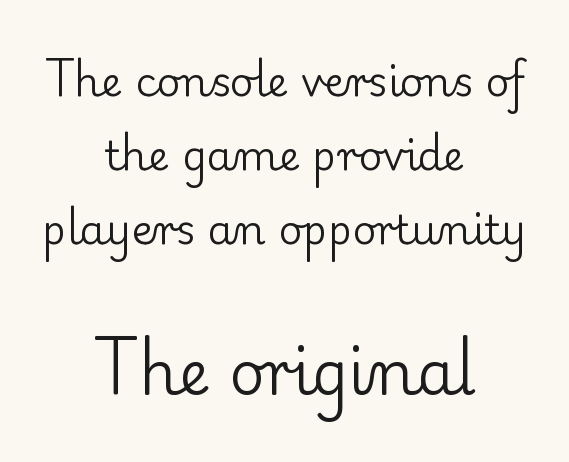
Q: Is the text bold? A: No.
Q: Is the text italic (slanted)? A: No, it is upright.
Q: Is the typeface a serif or a sans-serif typeface? A: Serif.
Q: Is the text underlined? A: No.
Q: How is the paragraph aligned? A: Centered.
Q: Is the spacing between letters normal or unusually wide? A: Normal.
Q: Which block of text is set in a larger size, the first (top) or the second (bottom)? A: The second (bottom) one.
Q: Width (condensed, normal, or wide)? A: Normal.
Q: Stroke contrast? A: Low.
Q: x-height? A: Small.
Q: Monospaced? A: No.
